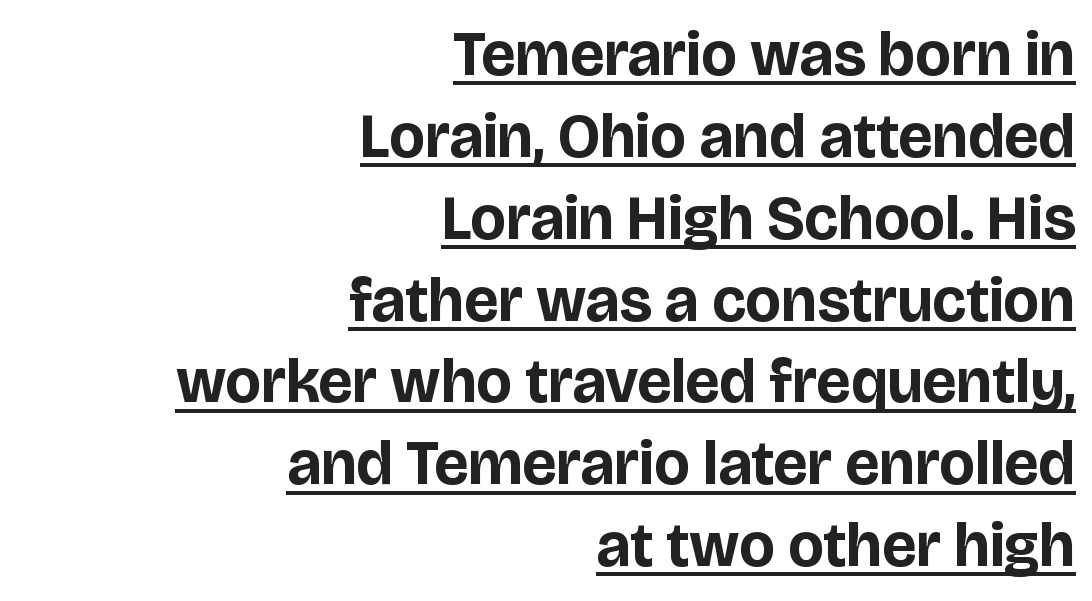
The image shows 62 px bold sans-serif type, upright; set right-aligned, normal line spacing (1.32x), normal letter spacing, underlined; low stroke contrast and a large x-height.
